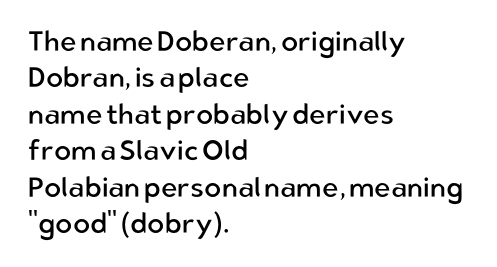
{"serif": "no", "italic": "no", "bold": "no", "weight": "regular", "width": "normal", "stroke_contrast": "low", "x_height": "medium", "monospaced": "no", "underline": "no", "align": "left", "line_spacing": "normal", "line_spacing_ratio": 1.3, "letter_spacing": "normal", "letter_spacing_em": 0.0, "glyph_px": 28}
